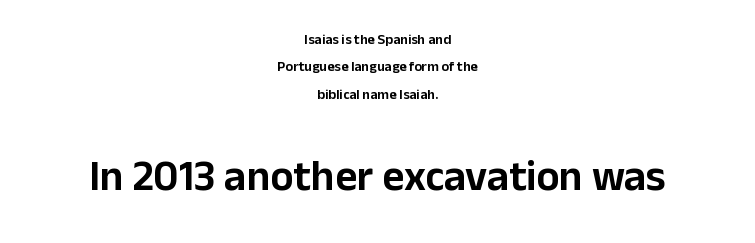
{"serif": "no", "italic": "no", "width": "normal", "stroke_contrast": "low", "x_height": "medium", "monospaced": "no", "underline": "no", "align": "center", "line_spacing": "loose", "line_spacing_ratio": 1.96, "letter_spacing": "normal", "letter_spacing_em": 0.0, "larger_block": "second", "size_ratio": 3.07, "glyph_px": 43}
